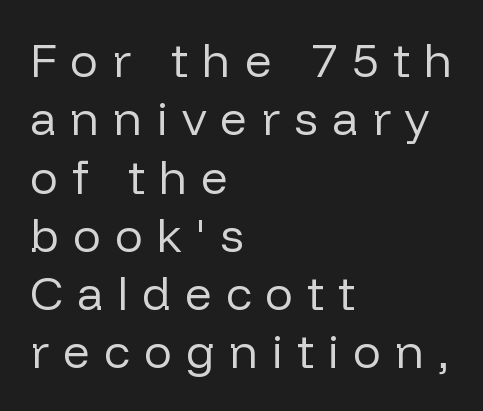
The image shows 47 px regular-weight sans-serif type, upright; set left-aligned, line spacing 1.24x, unusually wide letter spacing (+0.3 em), not underlined; low stroke contrast and a medium x-height.
